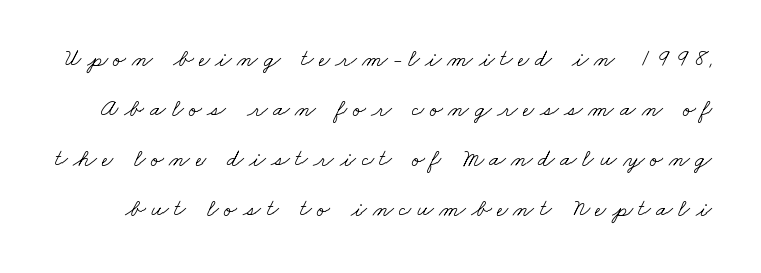
Q: Is the text bold? A: No.
Q: Is the text underlined? A: No.
Q: Is the spacing between letters normal or unusually wide? A: Unusually wide.
Q: Is the spacing between lines tight, normal or loose? A: Loose.
